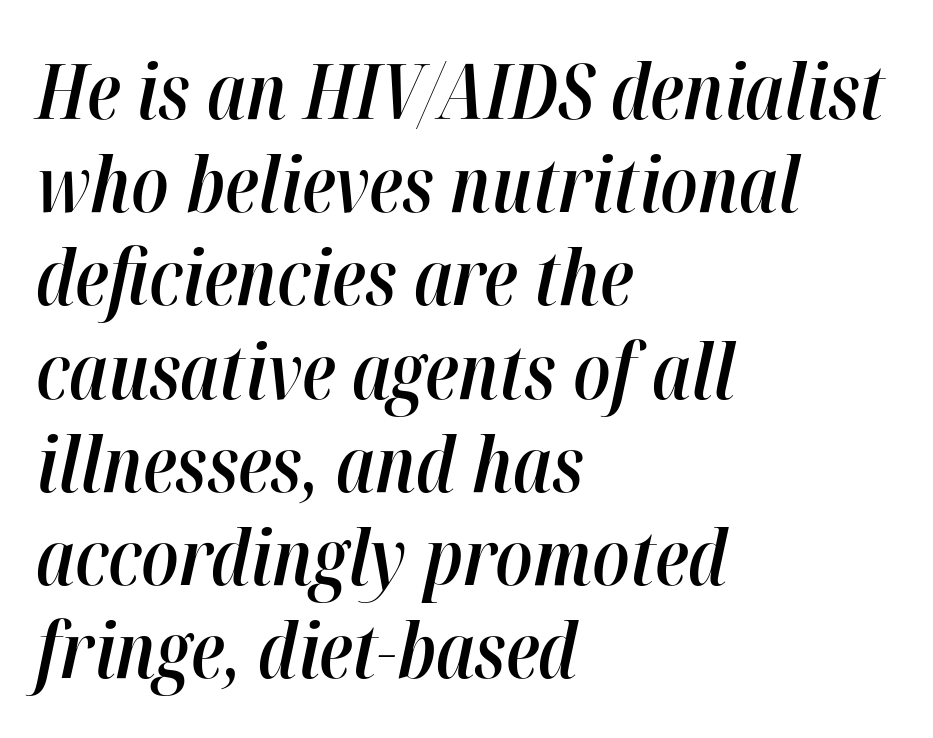
Rendered with sloped, italic letterforms. This is the in-between weight designers call semibold or demi. Between one letter and the next there's only the usual sliver of space. You could not count columns in this text — the font is proportionally spaced. This rendering uses left alignment, leaving the right contour irregular.
